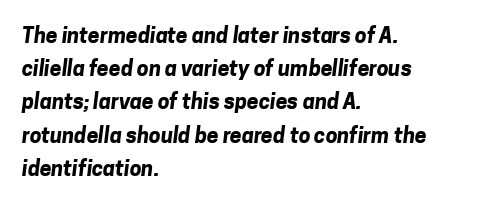
{"bold": "yes", "underline": "no", "align": "left", "line_spacing": "normal", "line_spacing_ratio": 1.58, "letter_spacing": "normal", "letter_spacing_em": 0.0, "glyph_px": 21}
